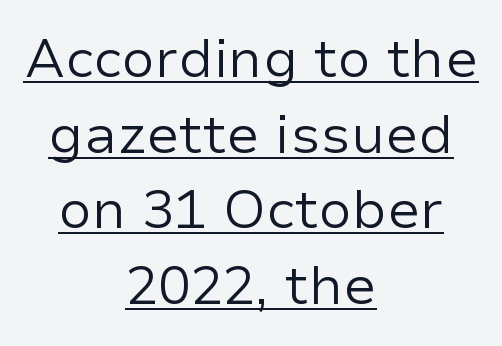
{"serif": "no", "italic": "no", "bold": "no", "weight": "regular", "width": "normal", "stroke_contrast": "low", "x_height": "medium", "monospaced": "no", "underline": "yes", "align": "center", "line_spacing": "normal", "line_spacing_ratio": 1.4, "letter_spacing": "normal", "letter_spacing_em": 0.0, "glyph_px": 54}
